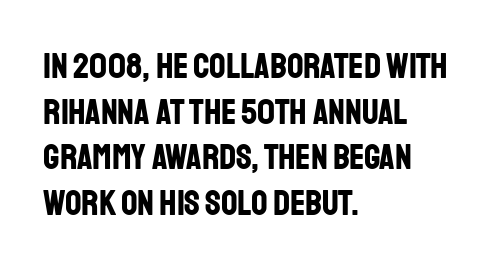
{"serif": "no", "italic": "no", "bold": "yes", "weight": "bold", "width": "condensed", "stroke_contrast": "low", "x_height": "large", "monospaced": "no", "underline": "no", "align": "left", "line_spacing": "normal", "line_spacing_ratio": 1.27, "letter_spacing": "normal", "letter_spacing_em": 0.0, "glyph_px": 36}
